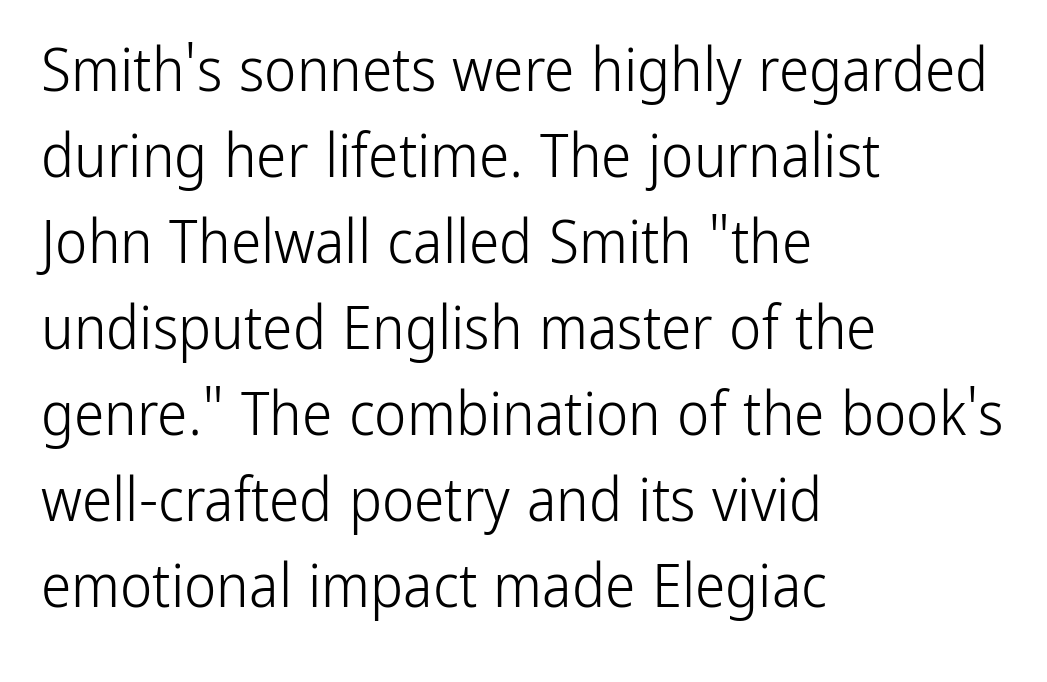
{"serif": "no", "italic": "no", "bold": "no", "weight": "light", "width": "condensed", "stroke_contrast": "low", "x_height": "medium", "monospaced": "no", "underline": "no", "align": "left", "line_spacing": "normal", "line_spacing_ratio": 1.41, "letter_spacing": "normal", "letter_spacing_em": 0.0, "glyph_px": 61}
